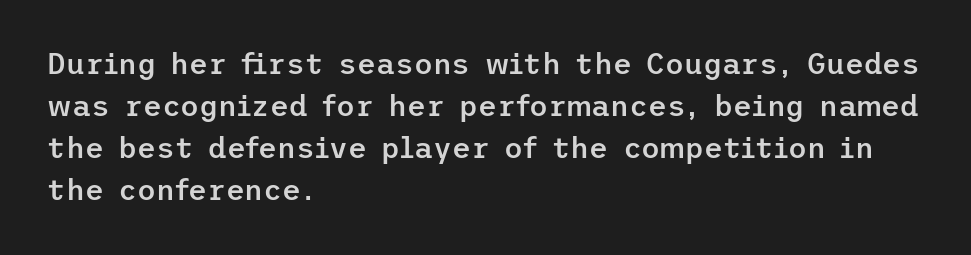
{"serif": "no", "italic": "no", "bold": "semi", "weight": "semibold", "width": "normal", "stroke_contrast": "low", "x_height": "medium", "underline": "no", "align": "left", "line_spacing": "normal", "line_spacing_ratio": 1.45, "letter_spacing": "normal", "letter_spacing_em": 0.0, "glyph_px": 29}
